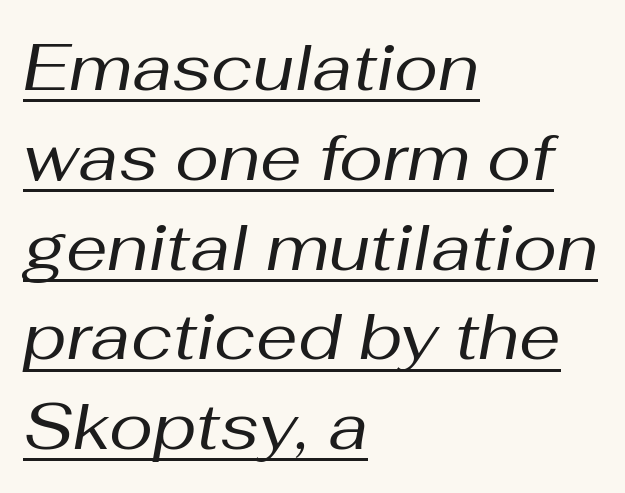
Q: Is the text bold? A: No.
Q: Is the text italic (slanted)? A: Yes, it leans right by about 10 degrees.
Q: Is the text underlined? A: Yes.
Q: How is the paragraph aligned? A: Left-aligned.
Q: Is the spacing between letters normal or unusually wide? A: Normal.
Q: Is the spacing between lines tight, normal or loose? A: Normal.
Q: Width (condensed, normal, or wide)? A: Normal.
Q: Stroke contrast? A: Medium.
Q: x-height? A: Medium.
Q: Monospaced? A: No.
